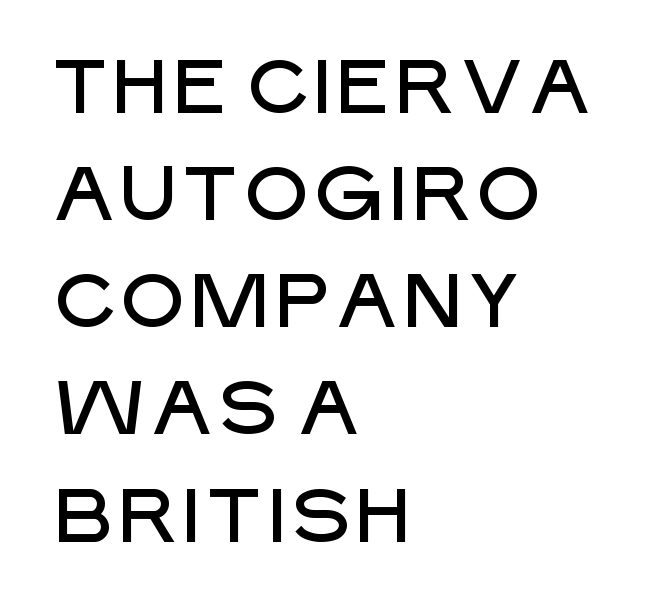
Quick note: not italic, upright. Vertical spacing — default. Decoration check: the copy has no underline. A typesetter would call this proportional, since set widths differ per character. In terms of letterform style, serifs are entirely absent.
